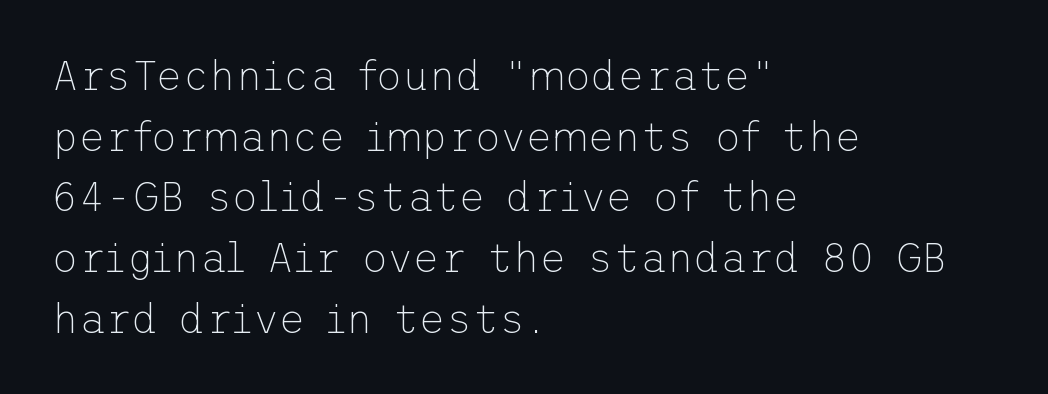
The image shows 41 px thin sans-serif type, upright; set left-aligned, normal line spacing (1.48x), normal letter spacing, not underlined; low stroke contrast and a medium x-height.
